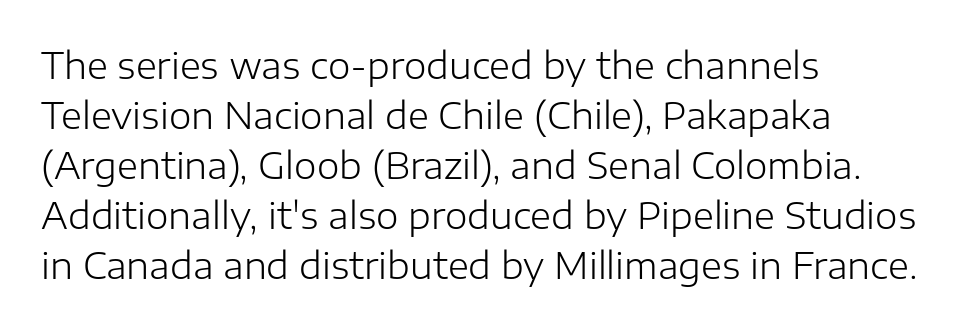
The image shows 36 px light sans-serif type, upright; set left-aligned, normal line spacing (1.39x), normal letter spacing, not underlined; low stroke contrast and a medium x-height.
